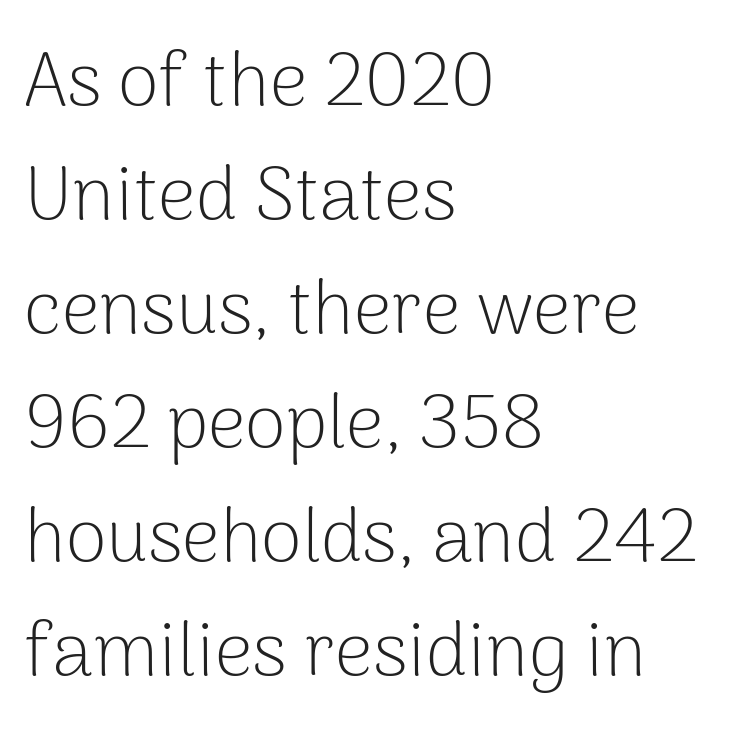
Visually the block forms a straight wall on the left and a jagged coastline on the right. Unbolded letterforms with no extra heft. The block of text has a typical density, with ordinary space between rows. The passage shown has conventional tracking throughout.
